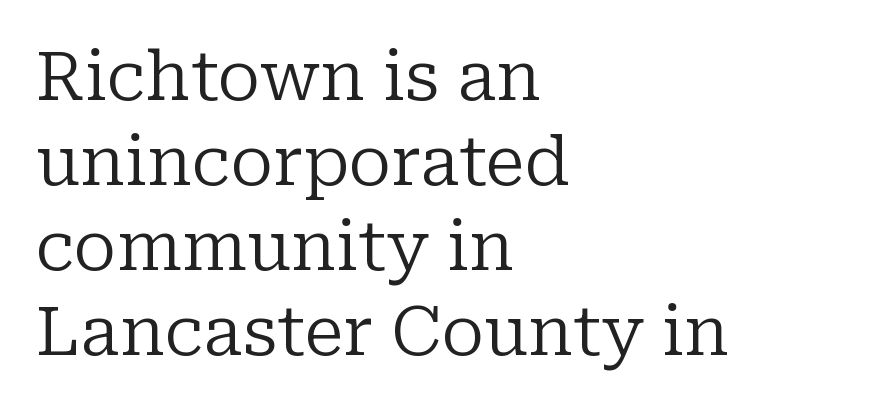
The image shows 68 px regular-weight serif type, upright; set left-aligned, normal line spacing (1.25x), normal letter spacing, not underlined; low stroke contrast and a medium x-height.
